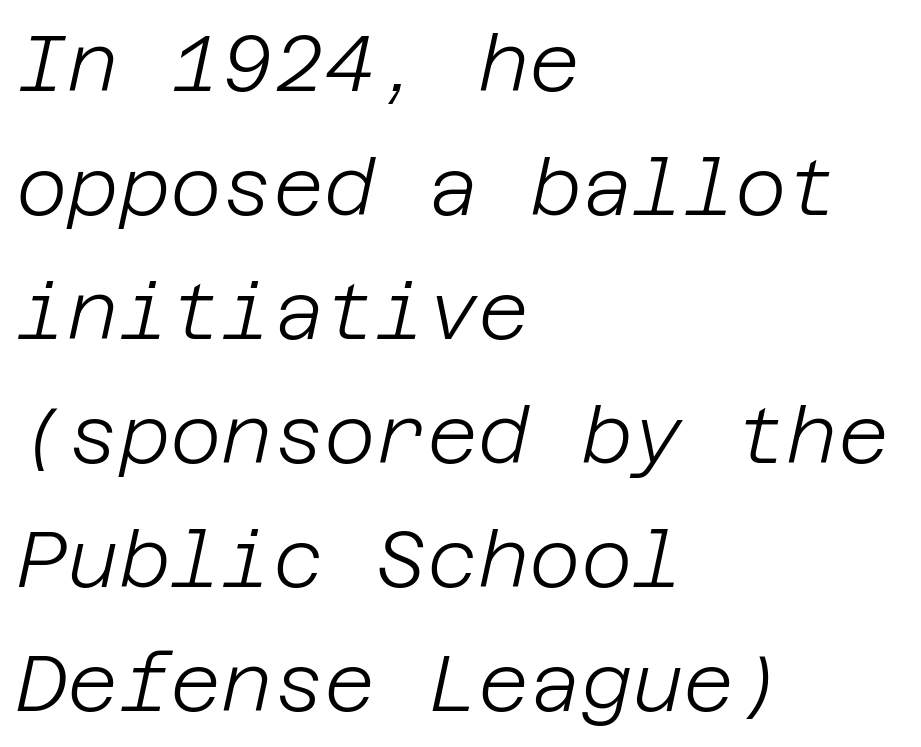
The image shows 79 px light type, italic (leaning right); set left-aligned, normal line spacing (1.57x), normal letter spacing, not underlined; low stroke contrast and a large x-height.
